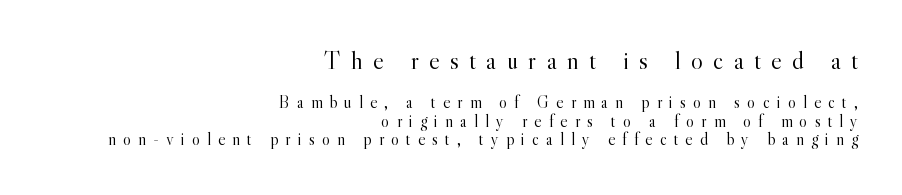
The image shows 25 px text type, upright; set right-aligned, tight line spacing (1.09x), unusually wide letter spacing (+0.42 em), not underlined; the first (top) block is 1.47x larger.
